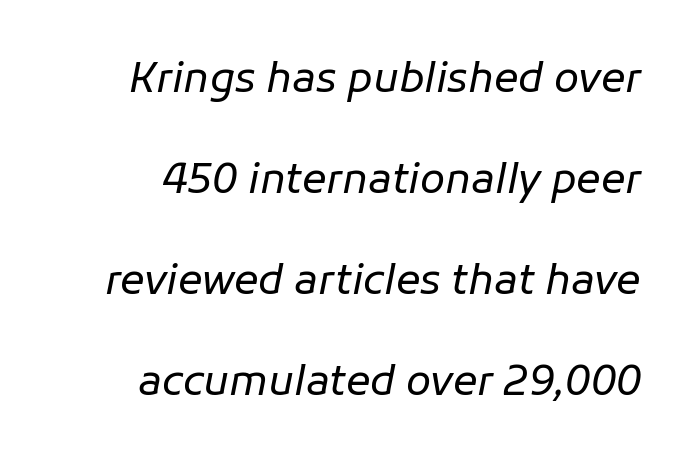
{"italic": "yes", "lean": "right", "slant_degrees": 11, "bold": "no", "weight": "regular", "width": "normal", "stroke_contrast": "low", "x_height": "medium", "monospaced": "no", "underline": "no", "line_spacing": "loose", "line_spacing_ratio": 2.46, "letter_spacing": "normal", "letter_spacing_em": 0.0, "glyph_px": 41}
